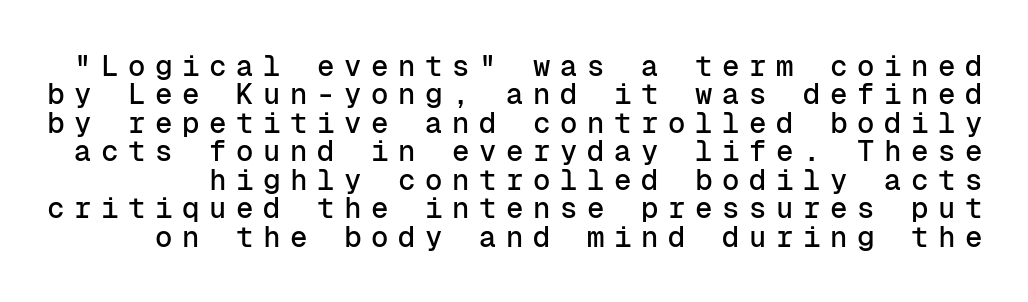
A bare baseline throughout the passage. Summary of vertical rhythm: compact, with narrow interline spacing. These lines are rendered in a fixed-pitch font. Ordinary non-slanted type is in use. The line texture is sparse and dotted thanks to wide tracking. These lines are composed in type without serifs.
